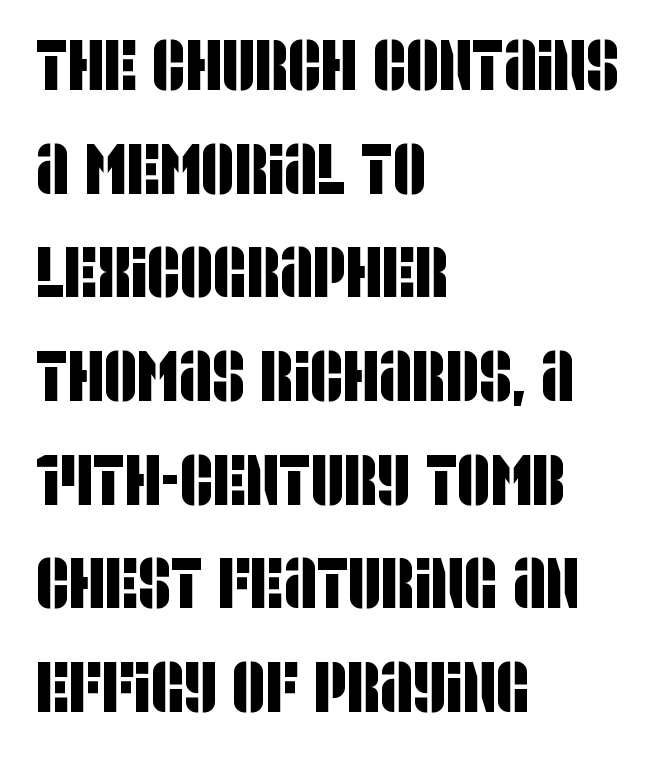
The image shows 72 px condensed sans-serif type; set left-aligned, normal line spacing (1.44x), normal letter spacing, not underlined; low stroke contrast and a large x-height.
